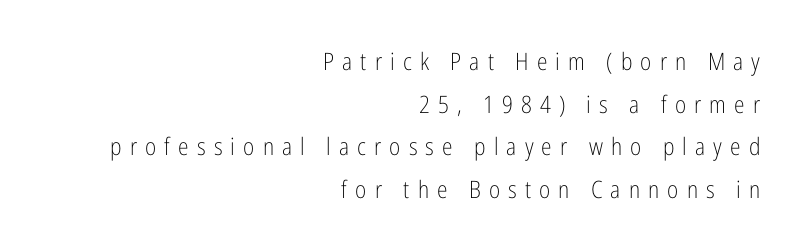
{"italic": "no", "bold": "no", "underline": "no", "align": "right", "line_spacing_ratio": 1.78, "letter_spacing": "wide", "letter_spacing_em": 0.34, "glyph_px": 24}
